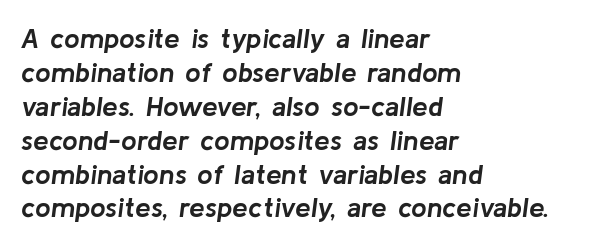
The passage shown leans; its letterforms are oblique. Strong, thick strokes mark this as bold type. The ragged edge is on the right, which tells us the setting is flush left. Characters follow at the spacing the type designer built in. Check under the words: just untouched page.
